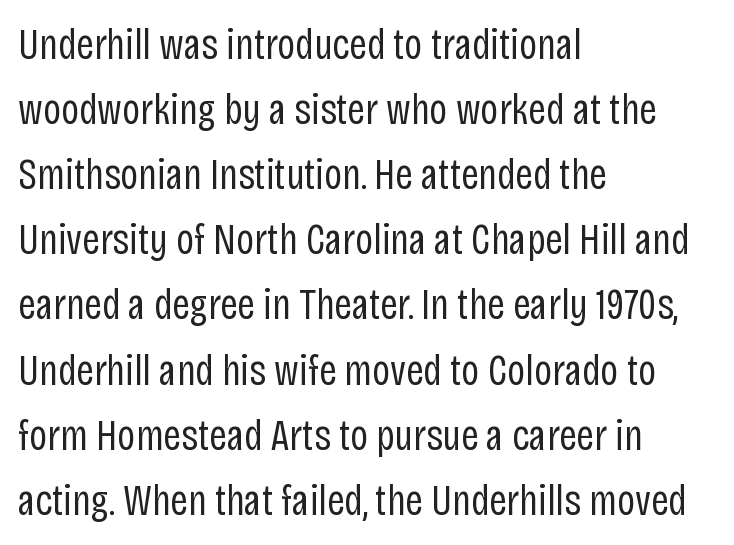
Q: Is the text bold? A: No.
Q: Is the text italic (slanted)? A: No, it is upright.
Q: Is the typeface a serif or a sans-serif typeface? A: Sans-serif.
Q: Is the text underlined? A: No.
Q: How is the paragraph aligned? A: Left-aligned.
Q: Is the spacing between letters normal or unusually wide? A: Normal.
Q: Is the spacing between lines tight, normal or loose? A: Normal.
Q: Width (condensed, normal, or wide)? A: Condensed.
Q: Stroke contrast? A: Low.
Q: x-height? A: Large.
Q: Monospaced? A: No.
